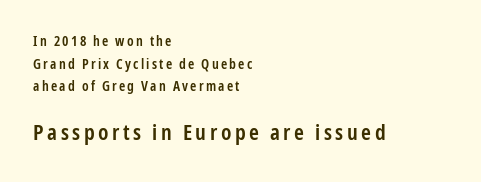
The image shows 22 px text type, upright; set left-aligned, normal line spacing (1.62x), not underlined; the second (bottom) block is 1.57x larger.
